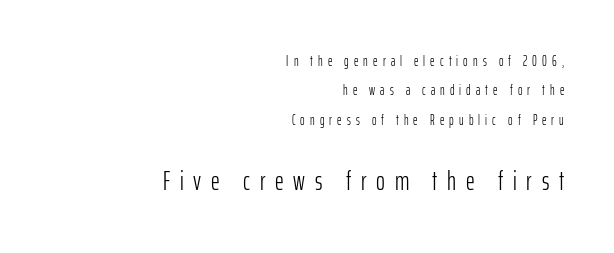
Q: Is the text bold? A: No.
Q: Is the text italic (slanted)? A: No, it is upright.
Q: Is the text underlined? A: No.
Q: How is the paragraph aligned? A: Right-aligned.
Q: Is the spacing between letters normal or unusually wide? A: Unusually wide.
Q: Is the spacing between lines tight, normal or loose? A: Loose.
Q: Which block of text is set in a larger size, the first (top) or the second (bottom)? A: The second (bottom) one.
